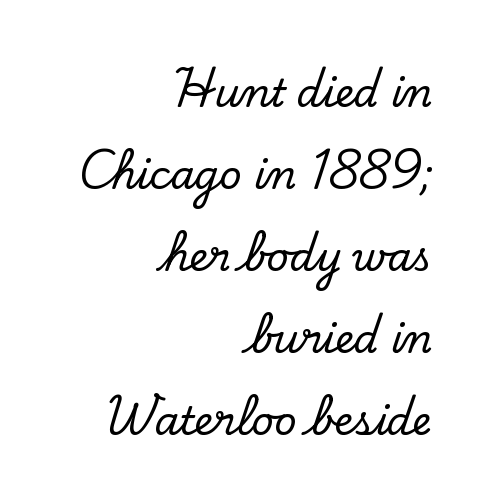
The image shows 39 px serif type; set right-aligned, loose line spacing (2.1x), normal letter spacing, not underlined; low stroke contrast and a small x-height.
